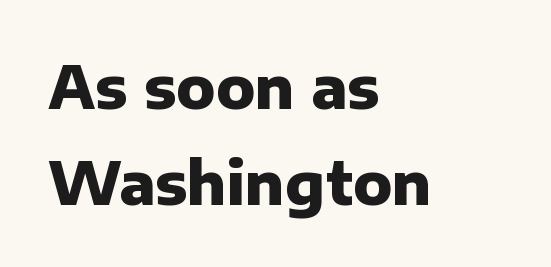
{"serif": "no", "italic": "no", "bold": "yes", "weight": "heavy", "width": "normal", "stroke_contrast": "low", "x_height": "medium", "monospaced": "no", "underline": "no", "align": "left", "line_spacing": "normal", "line_spacing_ratio": 1.63, "letter_spacing": "normal", "letter_spacing_em": 0.0, "glyph_px": 59}
